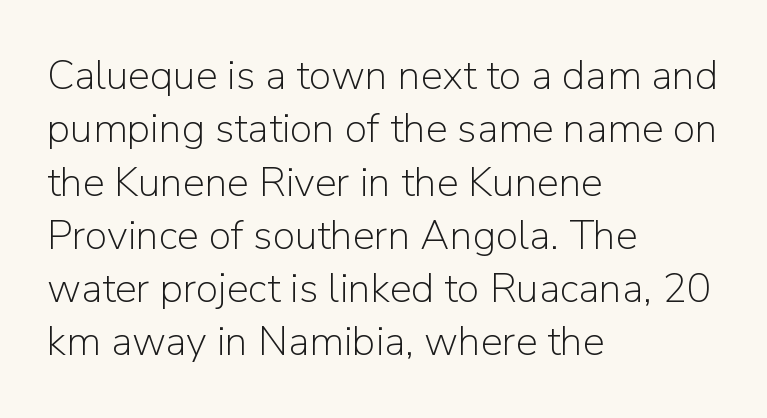
The image shows 41 px light sans-serif type, upright; set left-aligned, normal line spacing (1.3x), normal letter spacing, not underlined; low stroke contrast and a medium x-height.
